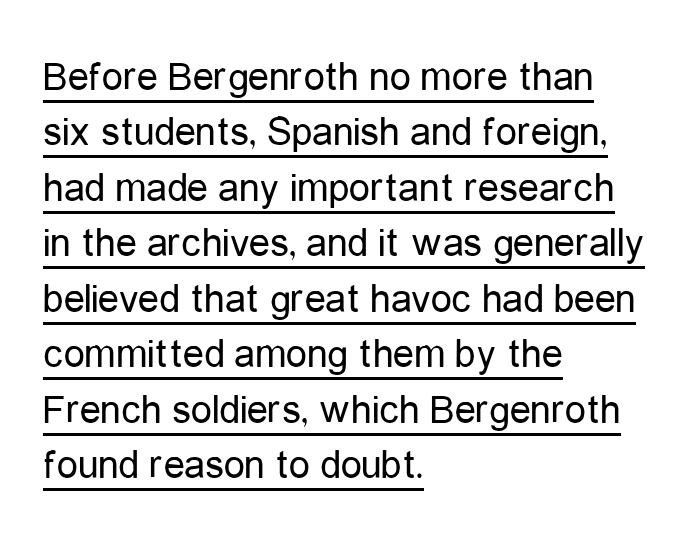
Q: Is the text bold? A: No.
Q: Is the text italic (slanted)? A: No, it is upright.
Q: Is the typeface a serif or a sans-serif typeface? A: Sans-serif.
Q: Is the text underlined? A: Yes.
Q: How is the paragraph aligned? A: Left-aligned.
Q: Is the spacing between letters normal or unusually wide? A: Normal.
Q: Is the spacing between lines tight, normal or loose? A: Normal.
Q: Width (condensed, normal, or wide)? A: Condensed.
Q: Stroke contrast? A: Low.
Q: x-height? A: Medium.
Q: Monospaced? A: No.
